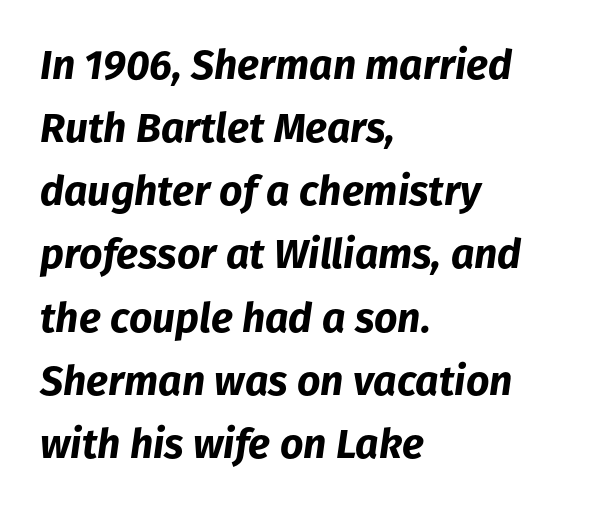
{"italic": "yes", "lean": "right", "slant_degrees": 8, "bold": "yes", "weight": "bold", "width": "normal", "stroke_contrast": "low", "x_height": "medium", "monospaced": "no", "underline": "no", "align": "left", "line_spacing": "normal", "line_spacing_ratio": 1.54, "letter_spacing": "normal", "letter_spacing_em": 0.0, "glyph_px": 41}
